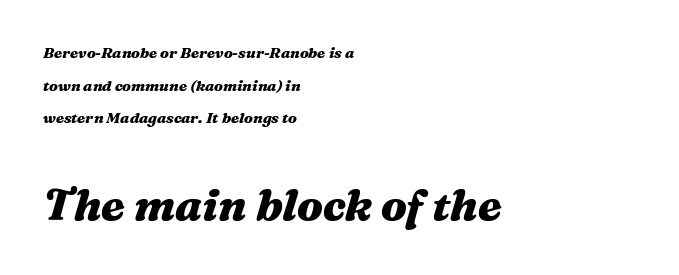
{"italic": "yes", "lean": "right", "slant_degrees": 16, "bold": "yes", "weight": "heavy", "width": "wide", "stroke_contrast": "medium", "x_height": "medium", "monospaced": "no", "underline": "no", "align": "left", "line_spacing": "loose", "line_spacing_ratio": 2.17, "letter_spacing": "normal", "letter_spacing_em": 0.0, "larger_block": "second", "size_ratio": 2.93, "glyph_px": 44}
